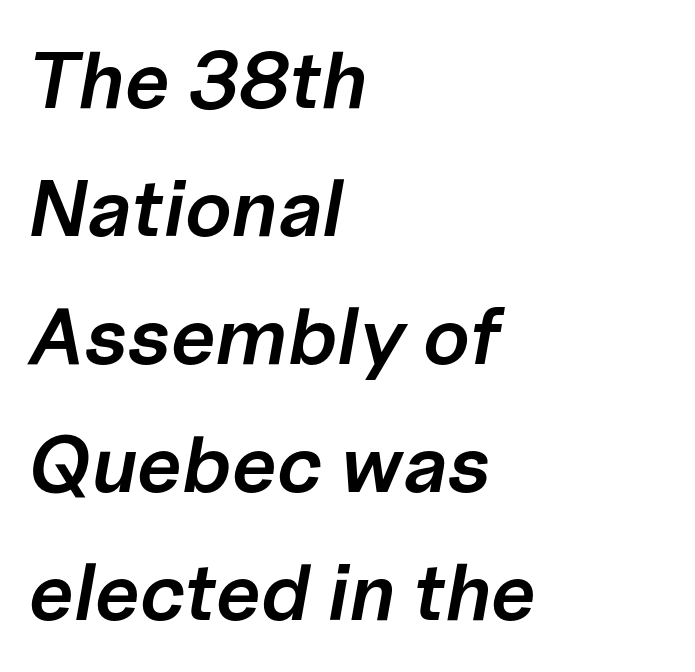
{"italic": "yes", "lean": "right", "slant_degrees": 10, "bold": "semi", "weight": "semibold", "width": "normal", "stroke_contrast": "low", "x_height": "medium", "monospaced": "no", "underline": "no", "align": "left", "line_spacing": "normal", "line_spacing_ratio": 1.6, "letter_spacing": "normal", "letter_spacing_em": 0.0, "glyph_px": 80}
